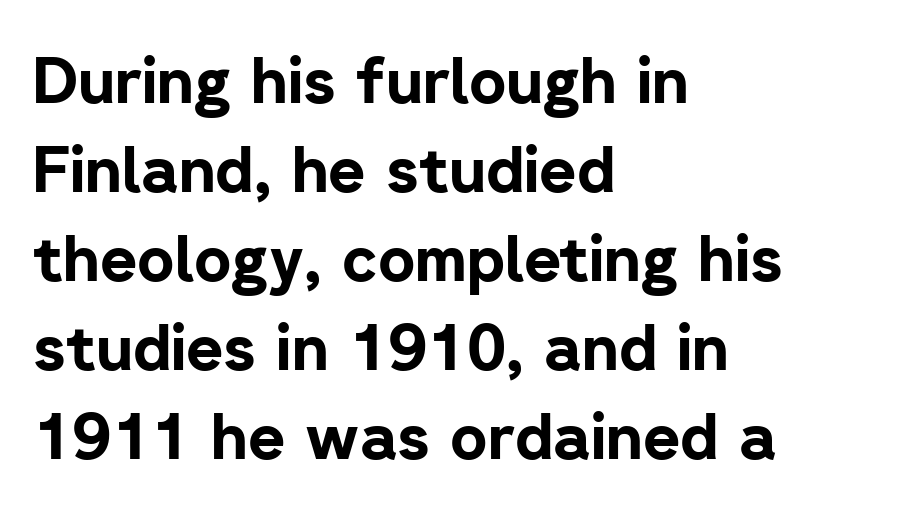
The image shows 64 px bold sans-serif type, upright; set left-aligned, normal line spacing (1.39x), normal letter spacing, not underlined; low stroke contrast and a medium x-height.
